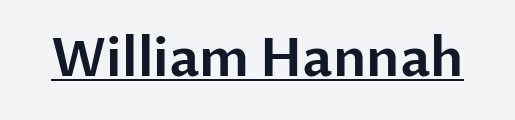
{"serif": "no", "italic": "no", "width": "normal", "stroke_contrast": "low", "x_height": "medium", "monospaced": "no", "underline": "yes", "letter_spacing": "normal", "letter_spacing_em": 0.0, "glyph_px": 52}
